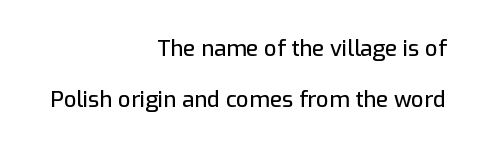
Q: Is the text italic (slanted)? A: No, it is upright.
Q: Is the text underlined? A: No.
Q: How is the paragraph aligned? A: Right-aligned.
Q: Is the spacing between letters normal or unusually wide? A: Normal.
Q: Is the spacing between lines tight, normal or loose? A: Loose.
